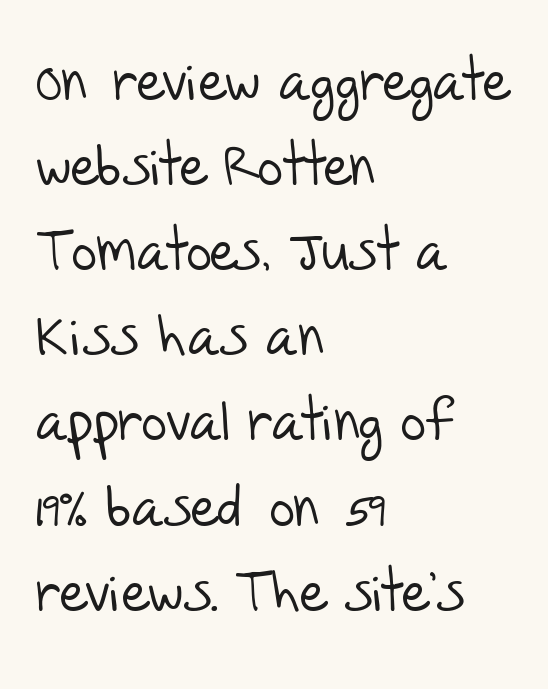
The image shows 56 px light sans-serif type; set left-aligned, normal line spacing (1.52x), normal letter spacing, not underlined; low stroke contrast and a large x-height.
